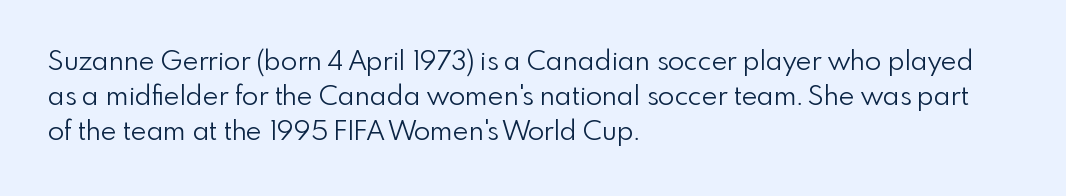
{"italic": "no", "bold": "no", "underline": "no", "align": "left", "line_spacing": "normal", "line_spacing_ratio": 1.3, "letter_spacing": "normal", "letter_spacing_em": 0.0, "glyph_px": 27}
